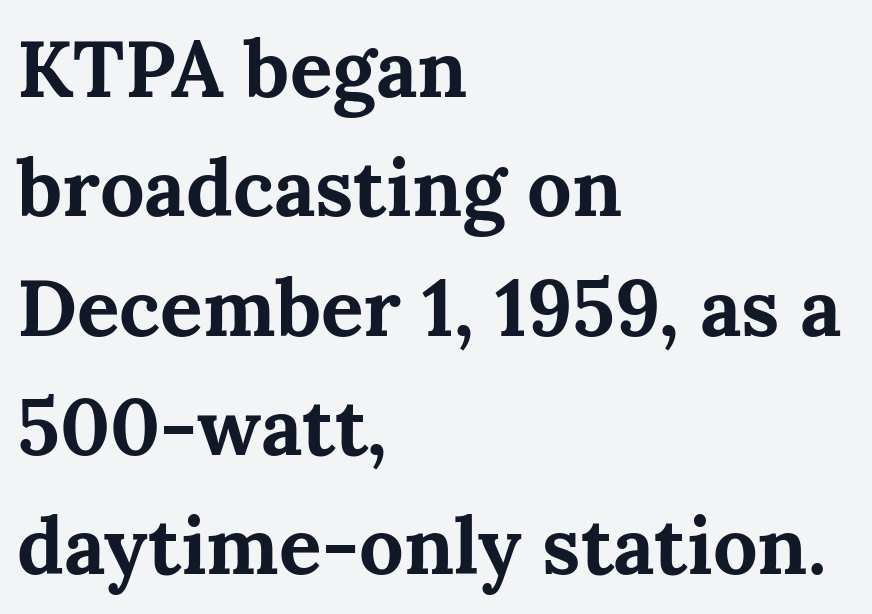
The image shows 79 px bold serif type, upright; set left-aligned, normal line spacing (1.51x), normal letter spacing, not underlined; medium stroke contrast and a medium x-height.
